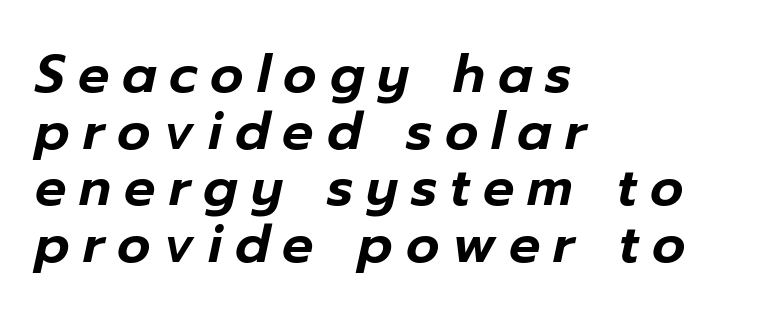
{"italic": "yes", "lean": "right", "slant_degrees": 12, "width": "normal", "stroke_contrast": "low", "x_height": "medium", "monospaced": "no", "underline": "no", "align": "left", "line_spacing": "tight", "line_spacing_ratio": 1.09, "letter_spacing": "wide", "letter_spacing_em": 0.25, "glyph_px": 52}
